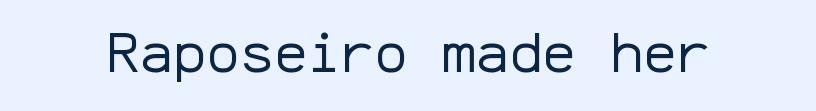
The image shows 56 px regular-weight sans-serif type, upright, monospaced; set normal letter spacing, not underlined; low stroke contrast and a medium x-height.
